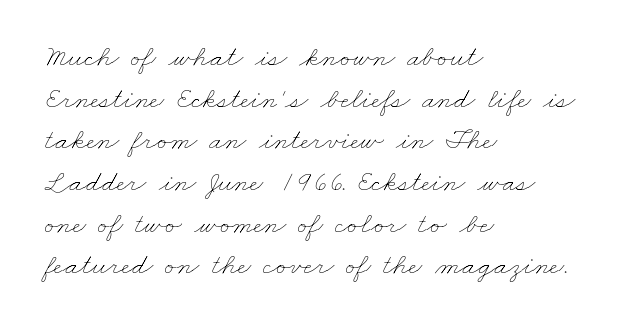
Q: Is the text bold? A: No.
Q: Is the text underlined? A: No.
Q: How is the paragraph aligned? A: Left-aligned.
Q: Is the spacing between letters normal or unusually wide? A: Normal.
Q: Is the spacing between lines tight, normal or loose? A: Normal.
Q: Width (condensed, normal, or wide)? A: Wide.
Q: Stroke contrast? A: Low.
Q: x-height? A: Small.
Q: Monospaced? A: No.
